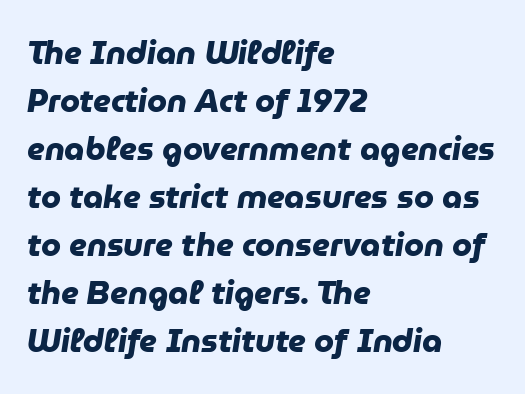
{"serif": "no", "bold": "yes", "weight": "heavy", "width": "normal", "stroke_contrast": "low", "x_height": "medium", "monospaced": "no", "underline": "no", "align": "left", "line_spacing": "normal", "line_spacing_ratio": 1.5, "letter_spacing": "normal", "letter_spacing_em": 0.0, "glyph_px": 32}
